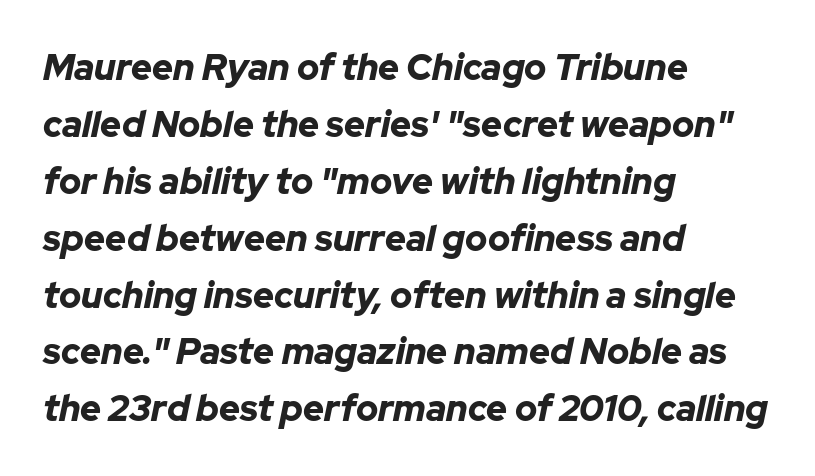
Q: Is the text bold? A: Yes.
Q: Is the text italic (slanted)? A: Yes, it leans right by about 12 degrees.
Q: Is the text underlined? A: No.
Q: How is the paragraph aligned? A: Left-aligned.
Q: Is the spacing between letters normal or unusually wide? A: Normal.
Q: Is the spacing between lines tight, normal or loose? A: Normal.
Q: Width (condensed, normal, or wide)? A: Normal.
Q: Stroke contrast? A: Low.
Q: x-height? A: Medium.
Q: Monospaced? A: No.
